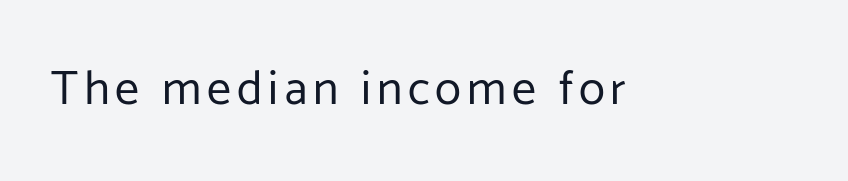
{"serif": "no", "italic": "no", "bold": "no", "weight": "regular", "width": "normal", "stroke_contrast": "low", "x_height": "medium", "monospaced": "no", "underline": "no", "glyph_px": 48}
